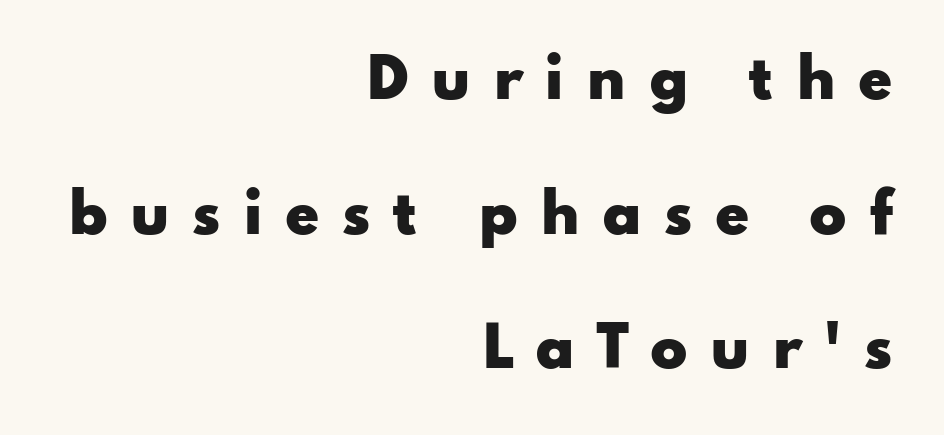
The image shows 55 px heavy, wide sans-serif type, upright; set right-aligned, loose line spacing (2.45x), unusually wide letter spacing (+0.4 em), not underlined; low stroke contrast and a small x-height.
